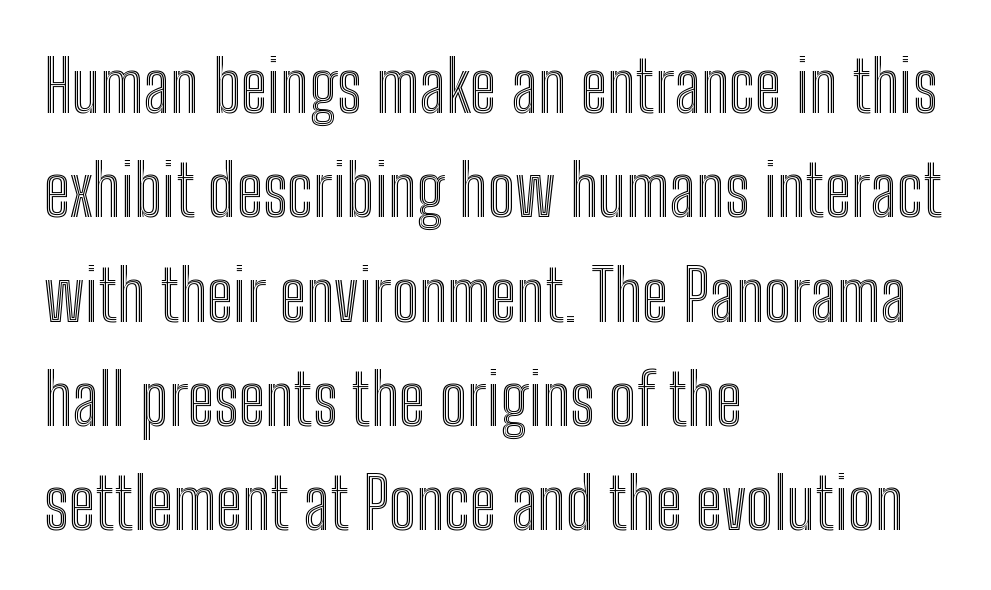
The image shows 70 px condensed type, upright; set left-aligned, normal line spacing (1.49x), normal letter spacing, not underlined; a medium x-height.
